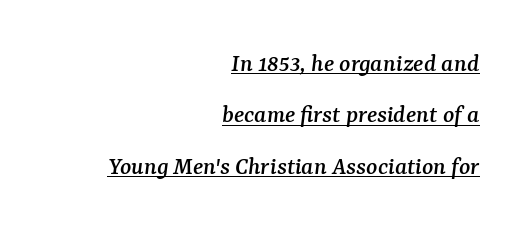
Q: Is the text italic (slanted)? A: Yes, it leans right by about 7 degrees.
Q: Is the text underlined? A: Yes.
Q: How is the paragraph aligned? A: Right-aligned.
Q: Is the spacing between letters normal or unusually wide? A: Normal.
Q: Is the spacing between lines tight, normal or loose? A: Loose.
